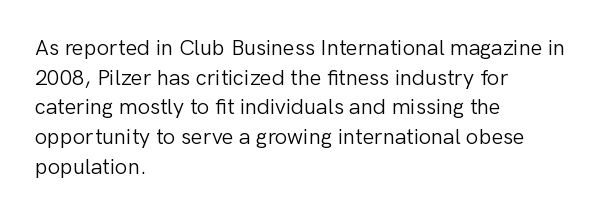
{"italic": "no", "bold": "no", "underline": "no", "align": "left", "line_spacing": "normal", "line_spacing_ratio": 1.35, "letter_spacing": "normal", "letter_spacing_em": 0.0, "glyph_px": 22}
